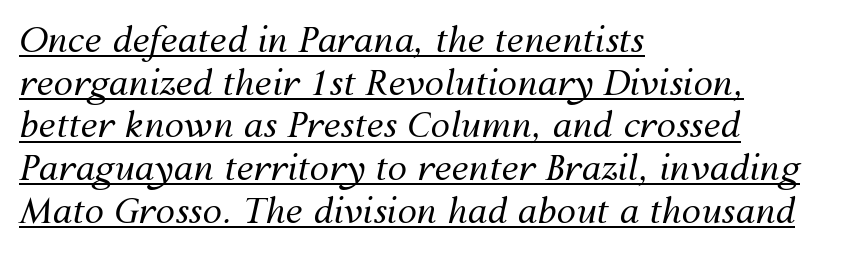
Q: Is the text bold? A: No.
Q: Is the text italic (slanted)? A: Yes, it leans right by about 12 degrees.
Q: Is the text underlined? A: Yes.
Q: How is the paragraph aligned? A: Left-aligned.
Q: Is the spacing between letters normal or unusually wide? A: Normal.
Q: Width (condensed, normal, or wide)? A: Normal.
Q: Stroke contrast? A: Medium.
Q: x-height? A: Medium.
Q: Monospaced? A: No.
